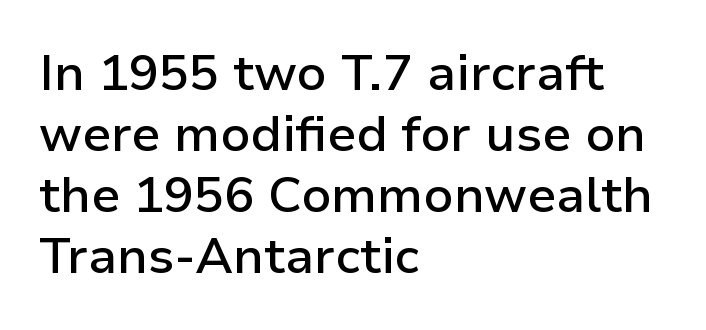
Q: Is the text bold? A: Semi-bold.
Q: Is the text italic (slanted)? A: No, it is upright.
Q: Is the typeface a serif or a sans-serif typeface? A: Sans-serif.
Q: Is the text underlined? A: No.
Q: How is the paragraph aligned? A: Left-aligned.
Q: Is the spacing between letters normal or unusually wide? A: Normal.
Q: Width (condensed, normal, or wide)? A: Normal.
Q: Stroke contrast? A: Low.
Q: x-height? A: Medium.
Q: Monospaced? A: No.
